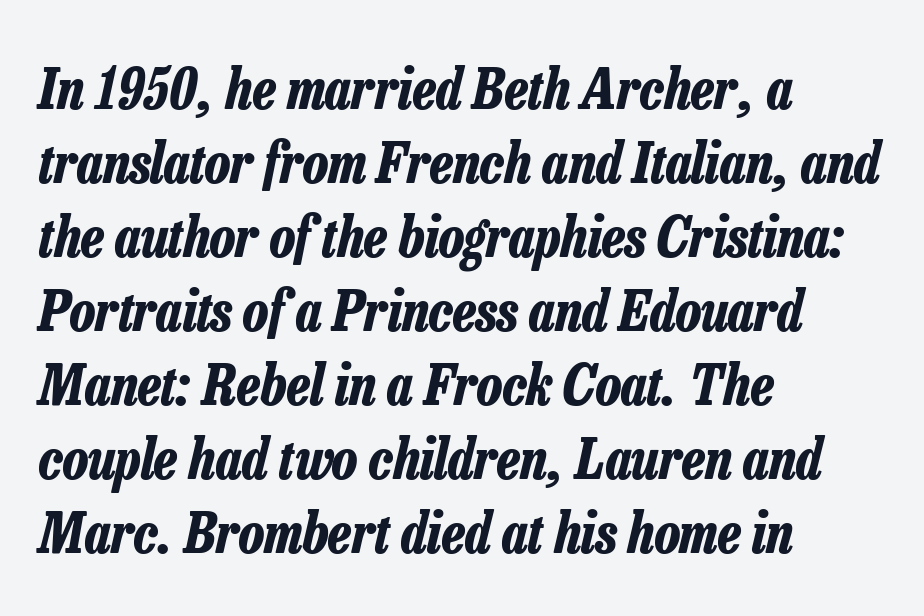
The horizontal fit of the characters is conventional and even. The sample has been set heavy, in full bold. Proportional: the letters do not fall into vertical columns. Caption: multi-line text, flush left, ragged right. Each new line begins a customary step beneath the previous one. In terms of posture, this sample is oblique.
